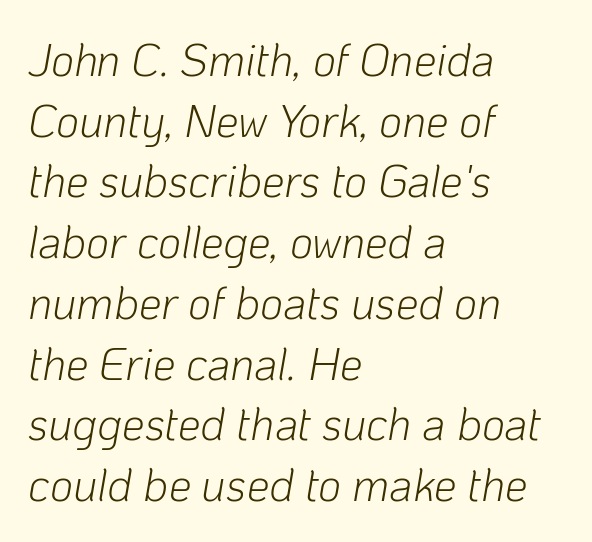
Q: Is the text bold? A: No.
Q: Is the text italic (slanted)? A: Yes, it leans right by about 10 degrees.
Q: Is the text underlined? A: No.
Q: How is the paragraph aligned? A: Left-aligned.
Q: Is the spacing between letters normal or unusually wide? A: Normal.
Q: Is the spacing between lines tight, normal or loose? A: Normal.
Q: Width (condensed, normal, or wide)? A: Normal.
Q: Stroke contrast? A: Low.
Q: x-height? A: Medium.
Q: Monospaced? A: No.
